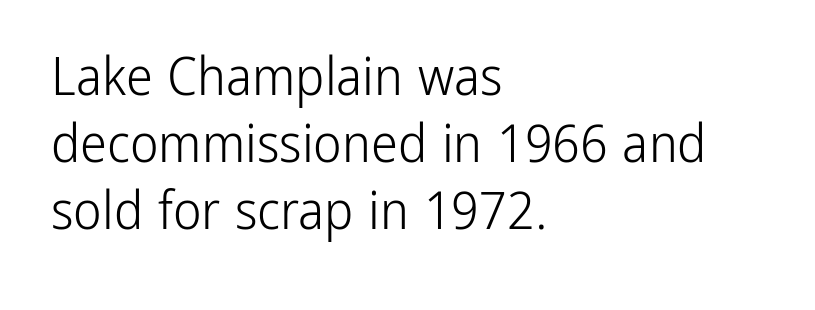
Note: no serifs on the glyphs. A typesetter would call this zero additional tracking. Nope, not italic — everything's standing straight. Descender tails drop into unmarked territory. The lines in this sample share a left origin and differ only in where they stop. Letters have the restrained weight of plain body copy at most.
